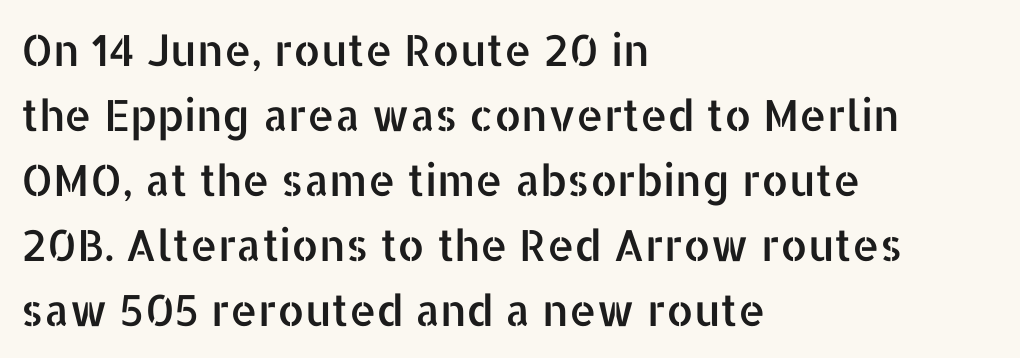
{"serif": "no", "italic": "no", "width": "normal", "stroke_contrast": "low", "x_height": "medium", "monospaced": "no", "underline": "no", "align": "left", "line_spacing": "normal", "line_spacing_ratio": 1.51, "letter_spacing": "normal", "letter_spacing_em": 0.0, "glyph_px": 43}
